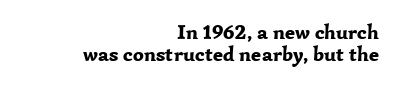
{"italic": "no", "bold": "yes", "underline": "no", "align": "right", "line_spacing": "tight", "line_spacing_ratio": 1.06, "letter_spacing": "normal", "letter_spacing_em": 0.0, "glyph_px": 21}
